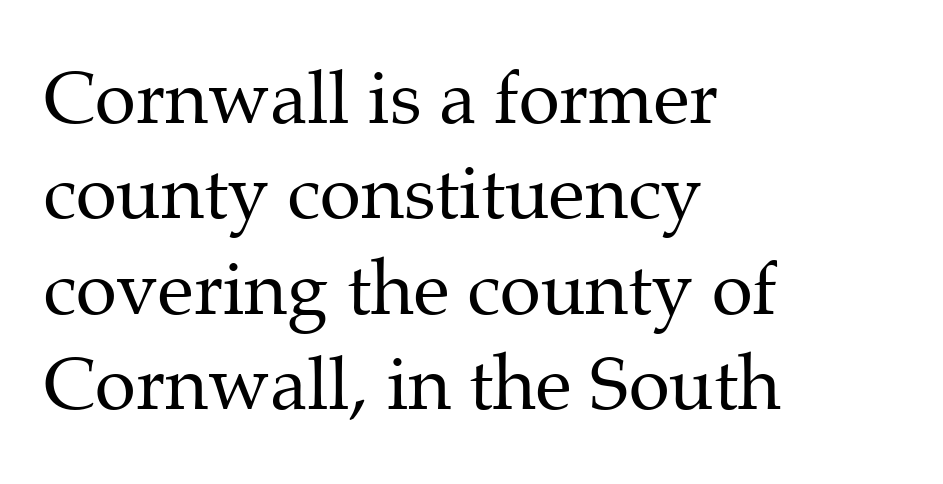
Q: Is the text bold? A: No.
Q: Is the text italic (slanted)? A: No, it is upright.
Q: Is the typeface a serif or a sans-serif typeface? A: Serif.
Q: Is the text underlined? A: No.
Q: How is the paragraph aligned? A: Left-aligned.
Q: Is the spacing between letters normal or unusually wide? A: Normal.
Q: Is the spacing between lines tight, normal or loose? A: Normal.
Q: Width (condensed, normal, or wide)? A: Normal.
Q: Stroke contrast? A: Medium.
Q: x-height? A: Medium.
Q: Monospaced? A: No.
